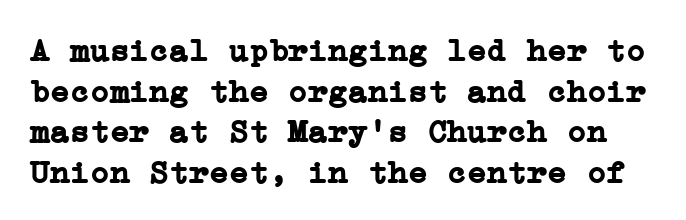
Q: Is the text bold? A: Yes.
Q: Is the text italic (slanted)? A: No, it is upright.
Q: Is the typeface a serif or a sans-serif typeface? A: Serif.
Q: Is the text underlined? A: No.
Q: Is the spacing between letters normal or unusually wide? A: Normal.
Q: Width (condensed, normal, or wide)? A: Normal.
Q: Stroke contrast? A: Low.
Q: x-height? A: Medium.
